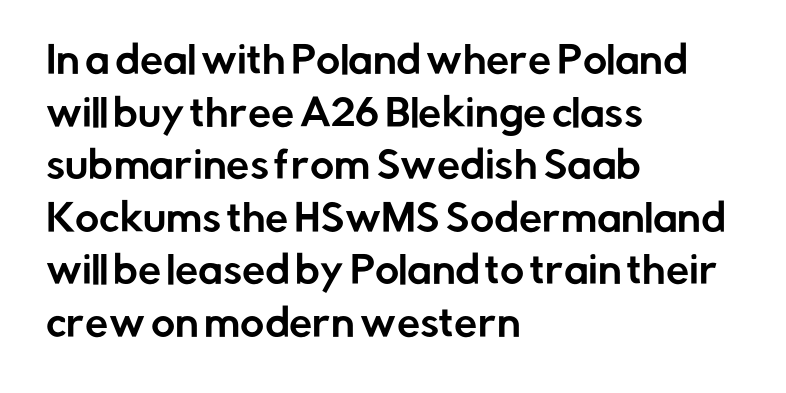
The image shows 37 px sans-serif type, upright; set left-aligned, normal line spacing (1.42x), normal letter spacing, not underlined; low stroke contrast and a medium x-height.
